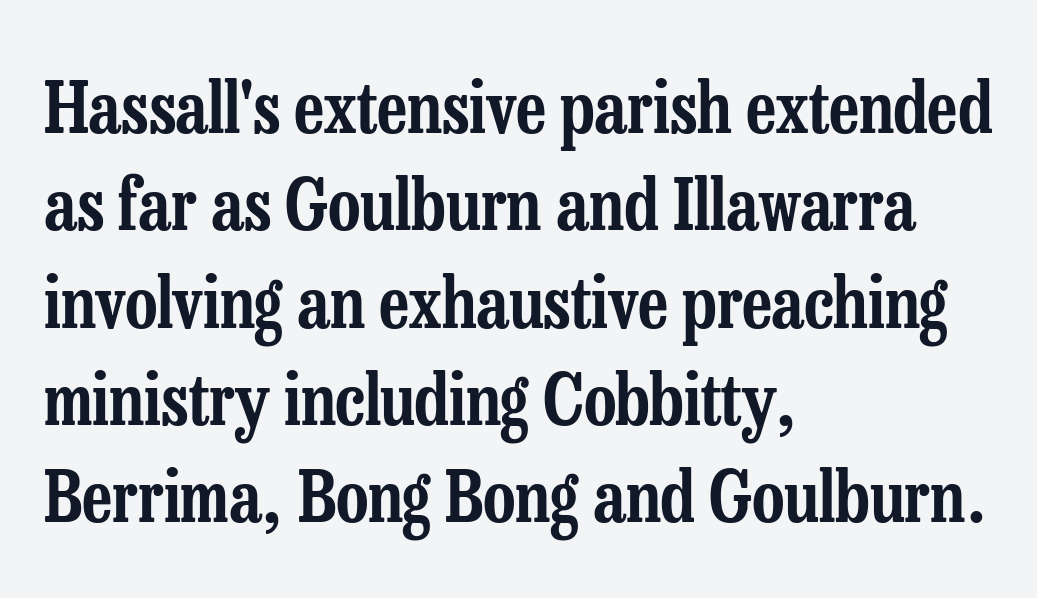
Q: Is the text italic (slanted)? A: No, it is upright.
Q: Is the typeface a serif or a sans-serif typeface? A: Serif.
Q: Is the text underlined? A: No.
Q: How is the paragraph aligned? A: Left-aligned.
Q: Is the spacing between letters normal or unusually wide? A: Normal.
Q: Is the spacing between lines tight, normal or loose? A: Normal.
Q: Width (condensed, normal, or wide)? A: Condensed.
Q: Stroke contrast? A: Low.
Q: x-height? A: Medium.
Q: Monospaced? A: No.
